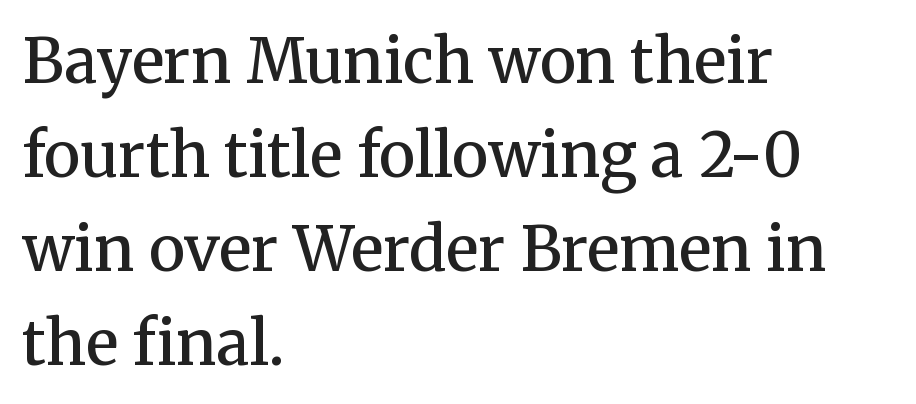
The image shows 61 px semibold serif type, upright; set left-aligned, normal line spacing (1.54x), normal letter spacing, not underlined; medium stroke contrast and a medium x-height.
